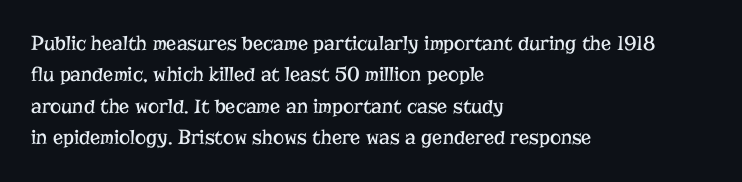
Q: Is the text bold? A: No.
Q: Is the text italic (slanted)? A: No, it is upright.
Q: Is the text underlined? A: No.
Q: How is the paragraph aligned? A: Left-aligned.
Q: Is the spacing between letters normal or unusually wide? A: Normal.
Q: Is the spacing between lines tight, normal or loose? A: Normal.
